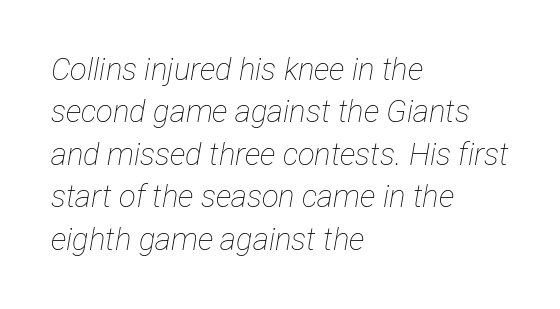
Q: Is the text bold? A: No.
Q: Is the text italic (slanted)? A: Yes, it leans right by about 12 degrees.
Q: Is the text underlined? A: No.
Q: How is the paragraph aligned? A: Left-aligned.
Q: Is the spacing between letters normal or unusually wide? A: Normal.
Q: Is the spacing between lines tight, normal or loose? A: Normal.
Q: Width (condensed, normal, or wide)? A: Condensed.
Q: Stroke contrast? A: Low.
Q: x-height? A: Medium.
Q: Monospaced? A: No.
